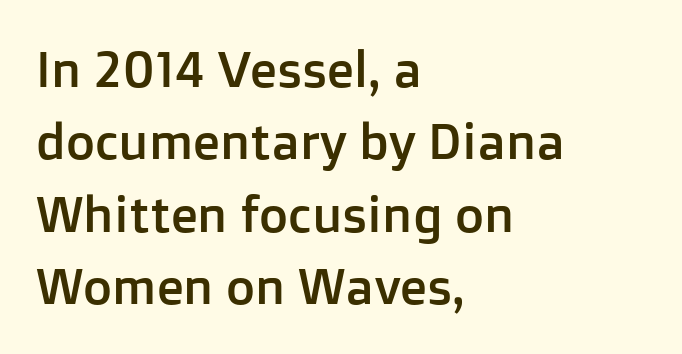
The image shows 50 px sans-serif type, upright; set left-aligned, normal line spacing (1.45x), normal letter spacing, not underlined; low stroke contrast and a medium x-height.
